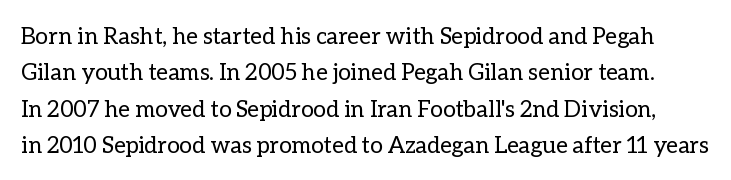
Q: Is the text bold? A: No.
Q: Is the text italic (slanted)? A: No, it is upright.
Q: Is the text underlined? A: No.
Q: Is the spacing between letters normal or unusually wide? A: Normal.
Q: Is the spacing between lines tight, normal or loose? A: Normal.
